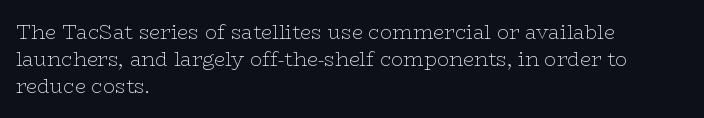
{"italic": "no", "bold": "no", "underline": "no", "align": "left", "line_spacing": "normal", "line_spacing_ratio": 1.35, "letter_spacing": "normal", "letter_spacing_em": 0.0, "glyph_px": 20}
